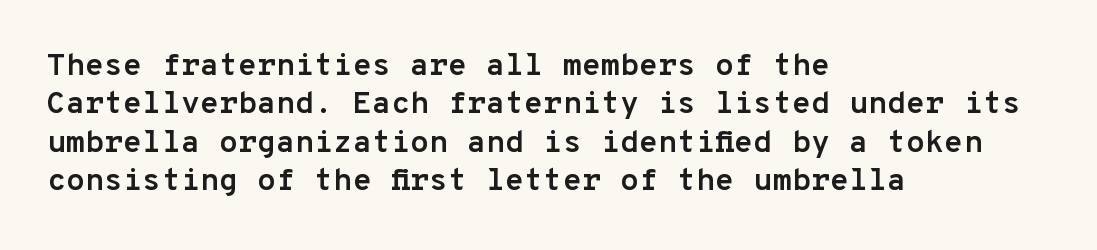
The image shows 31 px semibold sans-serif type, upright, monospaced; set left-aligned, line spacing 1.24x, normal letter spacing, not underlined; low stroke contrast and a medium x-height.
